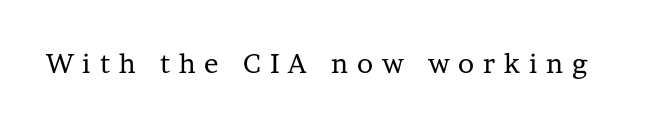
{"italic": "no", "bold": "no", "underline": "no", "letter_spacing": "wide", "letter_spacing_em": 0.33, "glyph_px": 27}
